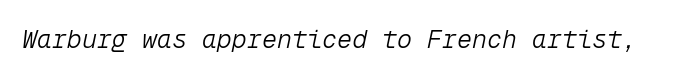
{"italic": "yes", "lean": "right", "slant_degrees": 12, "bold": "no", "underline": "no", "letter_spacing": "normal", "letter_spacing_em": 0.0, "glyph_px": 25}
